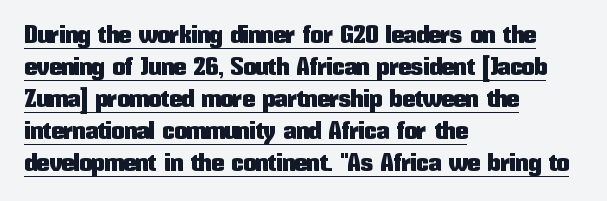
Q: Is the text italic (slanted)? A: No, it is upright.
Q: Is the text underlined? A: Yes.
Q: How is the paragraph aligned? A: Left-aligned.
Q: Is the spacing between letters normal or unusually wide? A: Normal.
Q: Is the spacing between lines tight, normal or loose? A: Normal.
